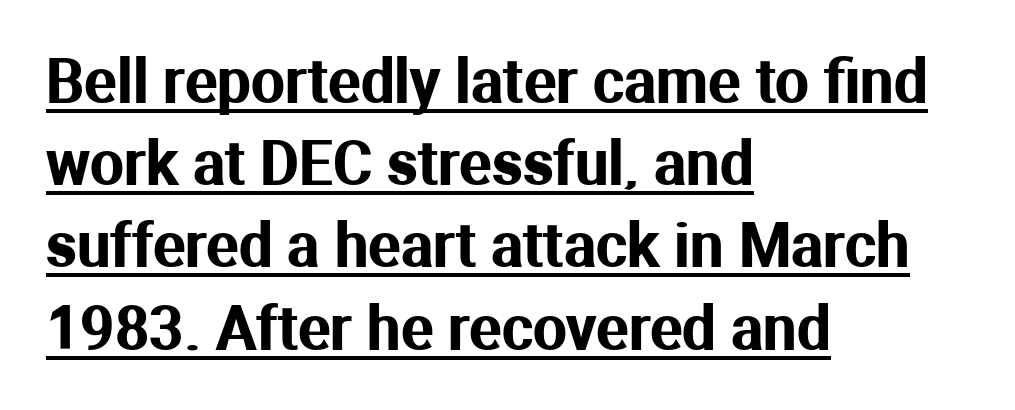
The image shows 60 px sans-serif type, upright; set left-aligned, normal line spacing (1.37x), normal letter spacing, underlined; medium stroke contrast and a medium x-height.
